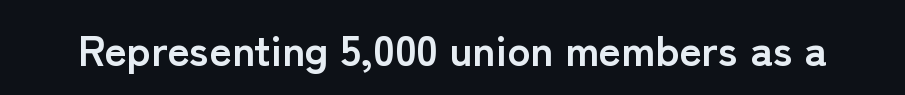
Weight: bold. Tracking value appears to be zero — textbook default spacing. Any mark beneath the type? The region is blank. When letters stand straight like this, we call the style roman or upright.
